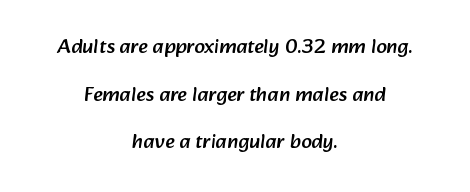
Students, note that the glyphs here touch the page at normal intervals. Is there much room between lines? Yes — plenty of vertical air separates them. Each row of text sits above clean, open space. Neither beginnings nor endings align; midpoints do.
